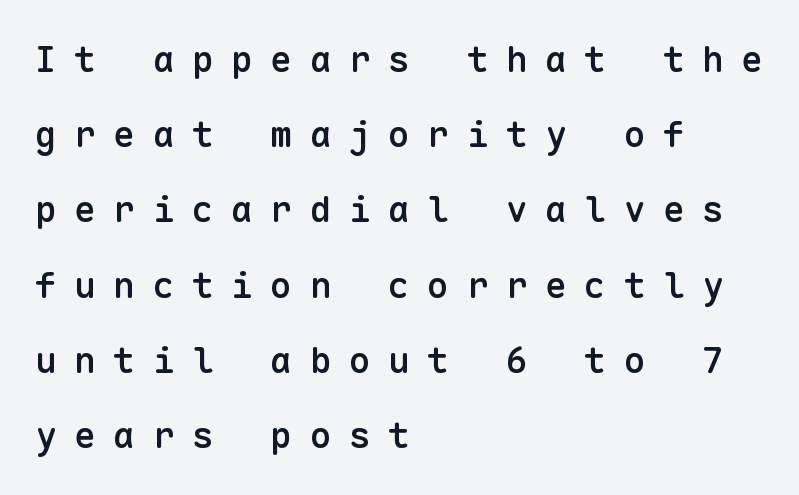
Q: Is the text bold? A: Semi-bold.
Q: Is the text italic (slanted)? A: No, it is upright.
Q: Is the typeface a serif or a sans-serif typeface? A: Sans-serif.
Q: Is the text underlined? A: No.
Q: How is the paragraph aligned? A: Left-aligned.
Q: Is the spacing between letters normal or unusually wide? A: Unusually wide.
Q: Is the spacing between lines tight, normal or loose? A: Loose.
Q: Width (condensed, normal, or wide)? A: Normal.
Q: Stroke contrast? A: Low.
Q: x-height? A: Medium.
Q: Monospaced? A: Yes.
